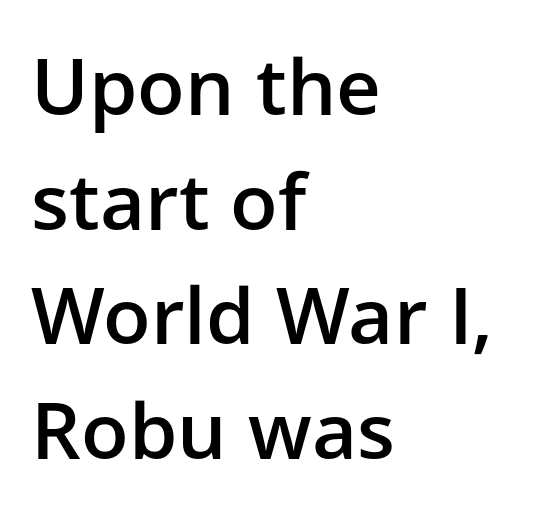
The image shows 78 px semibold sans-serif type, upright; set left-aligned, normal line spacing (1.47x), normal letter spacing, not underlined; low stroke contrast and a medium x-height.
